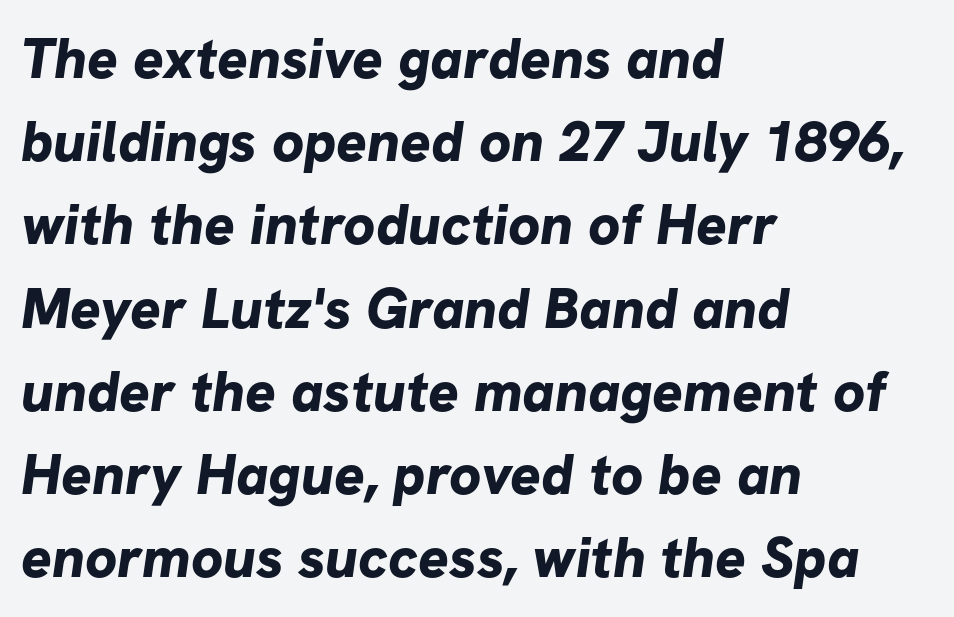
Q: Is the text bold? A: Yes.
Q: Is the typeface a serif or a sans-serif typeface? A: Sans-serif.
Q: Is the text underlined? A: No.
Q: How is the paragraph aligned? A: Left-aligned.
Q: Is the spacing between letters normal or unusually wide? A: Normal.
Q: Is the spacing between lines tight, normal or loose? A: Normal.
Q: Width (condensed, normal, or wide)? A: Normal.
Q: Stroke contrast? A: Low.
Q: x-height? A: Medium.
Q: Monospaced? A: No.
